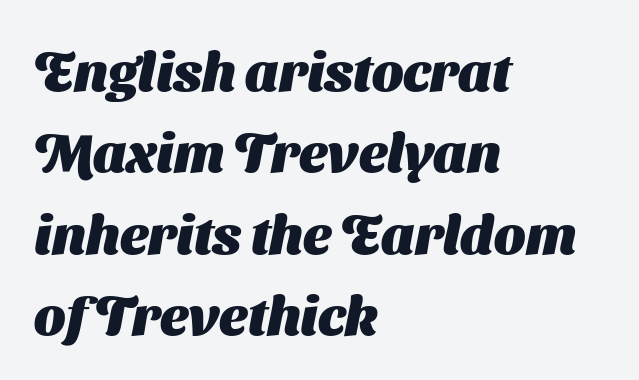
The image shows 55 px heavy sans-serif type; set left-aligned, normal line spacing (1.48x), normal letter spacing, not underlined; medium stroke contrast and a medium x-height.
